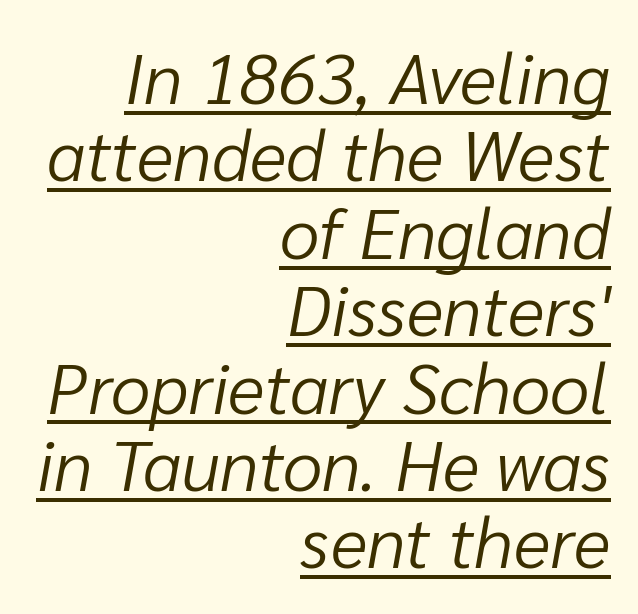
Horizontally, the lines are justified to the trailing edge only. Here the designer chose a conventional face with non-uniform glyph widths. A light-to-regular cut is what we see here. This sample carries an underscore along the baseline area.
